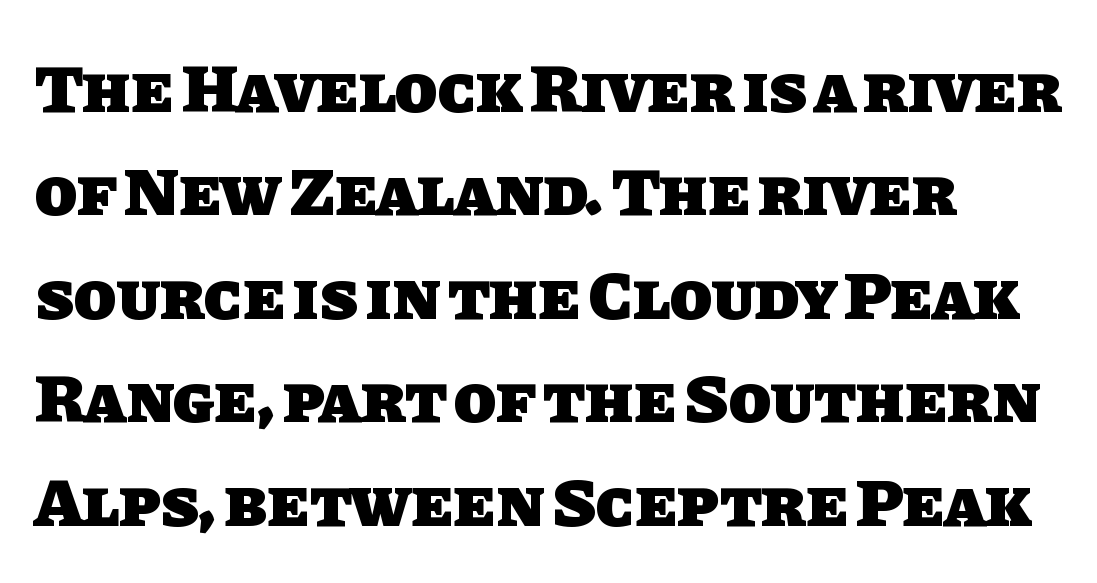
{"serif": "no", "bold": "yes", "weight": "heavy", "width": "normal", "stroke_contrast": "low", "x_height": "large", "monospaced": "no", "underline": "no", "align": "left", "line_spacing": "normal", "line_spacing_ratio": 1.5, "letter_spacing": "normal", "letter_spacing_em": 0.0, "glyph_px": 69}
